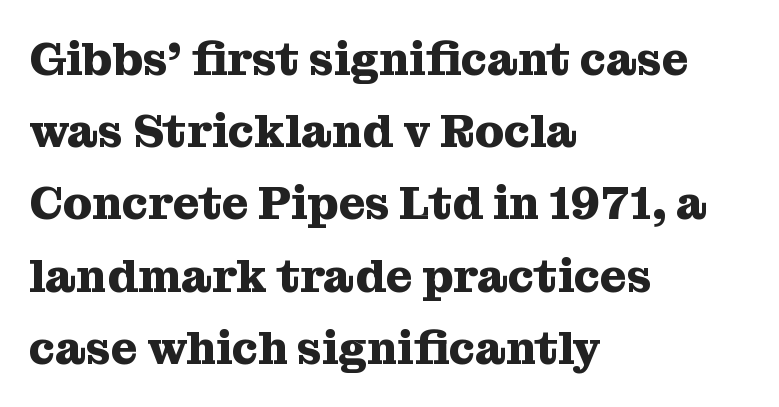
Q: Is the text bold? A: Yes.
Q: Is the text italic (slanted)? A: No, it is upright.
Q: Is the typeface a serif or a sans-serif typeface? A: Serif.
Q: Is the text underlined? A: No.
Q: How is the paragraph aligned? A: Left-aligned.
Q: Is the spacing between letters normal or unusually wide? A: Normal.
Q: Is the spacing between lines tight, normal or loose? A: Normal.
Q: Width (condensed, normal, or wide)? A: Normal.
Q: Stroke contrast? A: Medium.
Q: x-height? A: Medium.
Q: Monospaced? A: No.
